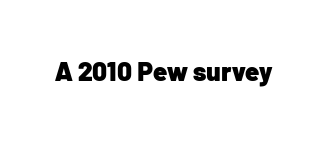
Only glyphs here, with clear space below each row. Rendered with straight, roman letterforms. The glyphs have the mass of a bold cut. Observe the ordinary spacing: letters are neighbours, not strangers.
